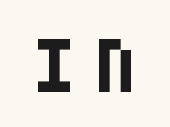
The passage shown is emphatically bold. Just letters on the line, the space beneath them empty. This is roman type, the default non-slanted kind. A typesetter would label this face a sans.
